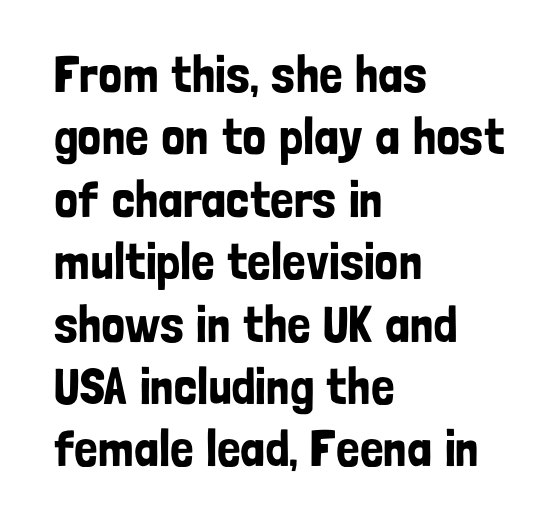
The image shows 52 px condensed sans-serif type, upright; set left-aligned, line spacing 1.2x, normal letter spacing, not underlined; low stroke contrast and a medium x-height.
